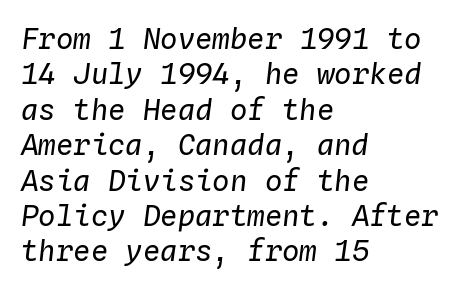
Q: Is the text bold? A: No.
Q: Is the text italic (slanted)? A: Yes, it leans right by about 4 degrees.
Q: Is the text underlined? A: No.
Q: How is the paragraph aligned? A: Left-aligned.
Q: Is the spacing between letters normal or unusually wide? A: Normal.
Q: Width (condensed, normal, or wide)? A: Normal.
Q: Stroke contrast? A: Low.
Q: x-height? A: Medium.
Q: Monospaced? A: Yes.
